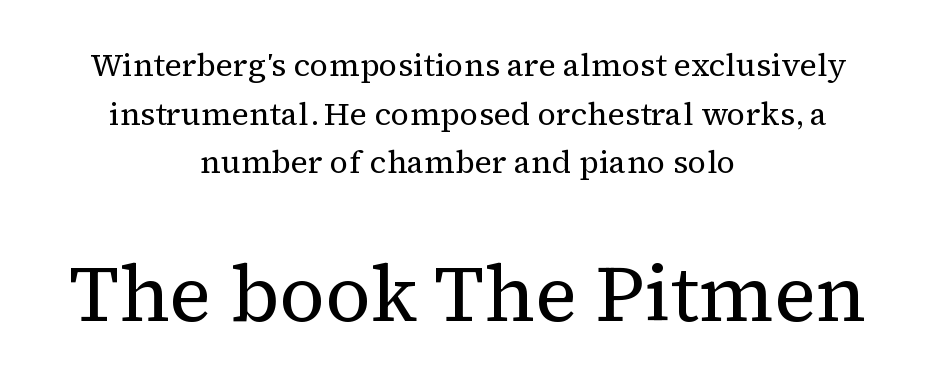
The image shows 79 px regular-weight serif type, upright; set centered, normal line spacing (1.52x), normal letter spacing, not underlined; the second (bottom) block is 2.47x larger; medium stroke contrast and a medium x-height.
